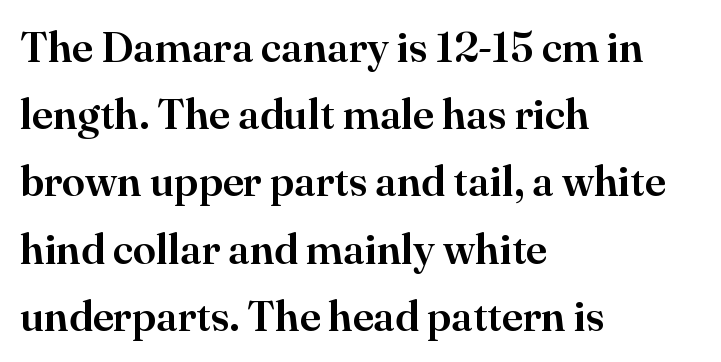
{"serif": "yes", "italic": "no", "width": "normal", "stroke_contrast": "high", "x_height": "small", "monospaced": "no", "underline": "no", "align": "left", "line_spacing": "normal", "line_spacing_ratio": 1.6, "letter_spacing": "normal", "letter_spacing_em": 0.0, "glyph_px": 42}
